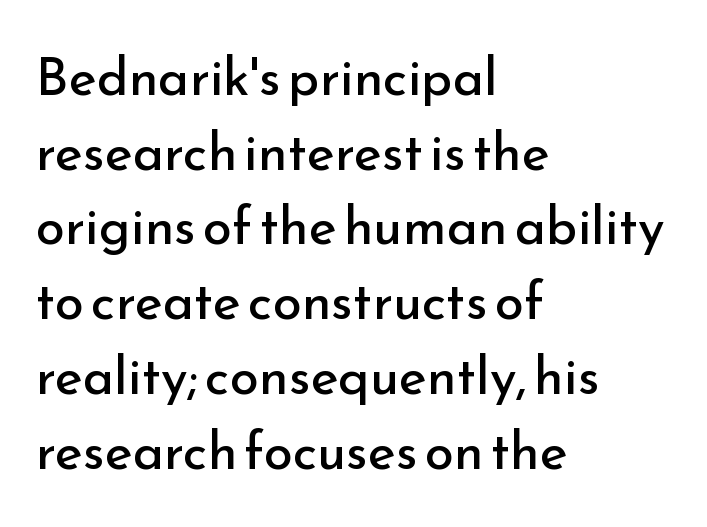
Q: Is the text bold? A: No.
Q: Is the text italic (slanted)? A: No, it is upright.
Q: Is the typeface a serif or a sans-serif typeface? A: Sans-serif.
Q: Is the text underlined? A: No.
Q: How is the paragraph aligned? A: Left-aligned.
Q: Is the spacing between letters normal or unusually wide? A: Normal.
Q: Is the spacing between lines tight, normal or loose? A: Normal.
Q: Width (condensed, normal, or wide)? A: Normal.
Q: Stroke contrast? A: Low.
Q: x-height? A: Small.
Q: Monospaced? A: No.
